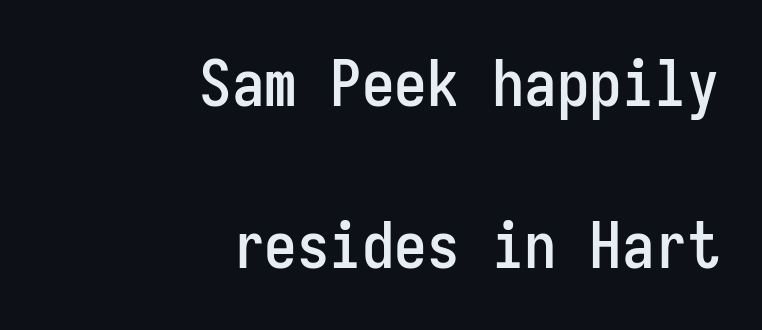
The typeface chosen for these lines omits serifs. The strip under each line holds only bare page. Tracking value appears to be zero — textbook default spacing. Rows of type keep a wide berth in the vertical direction.
